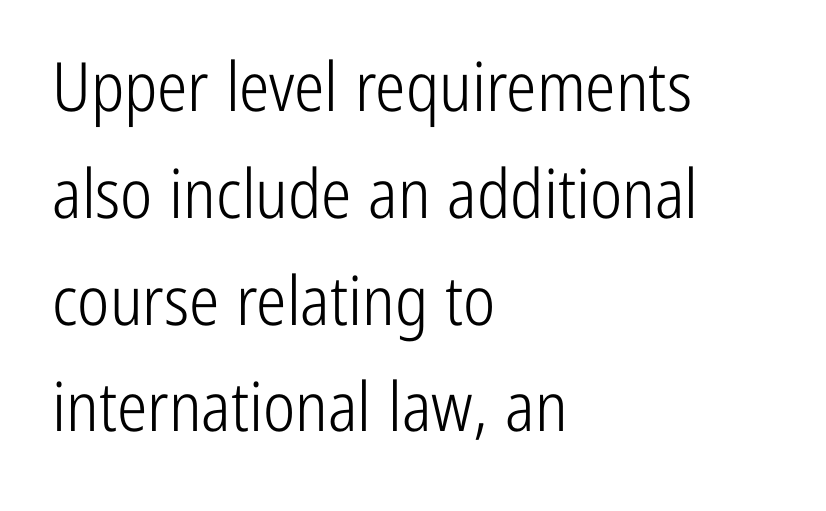
{"serif": "no", "italic": "no", "bold": "no", "weight": "light", "width": "condensed", "stroke_contrast": "low", "x_height": "medium", "monospaced": "no", "underline": "no", "align": "left", "line_spacing": "normal", "line_spacing_ratio": 1.57, "letter_spacing": "normal", "letter_spacing_em": 0.0, "glyph_px": 68}
